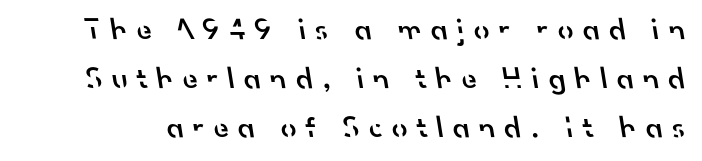
The image shows 31 px semibold sans-serif type; set normal line spacing (1.58x), unusually wide letter spacing (+0.3 em), not underlined; low stroke contrast and a small x-height.
